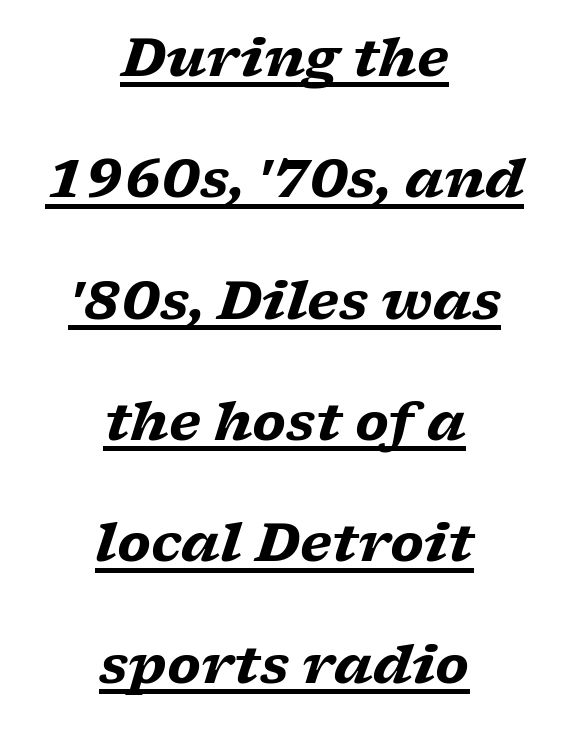
One-word summary of the alignment: center. The lettering tilts uniformly, giving the passage an italic look. Strokes here are thick enough to call this a true bold. The text was rendered using a seriffed face with decorative stroke endings. These characters rest on top of a visible drawn line. Students, observe: this is what heavily led, spacious text looks like.
